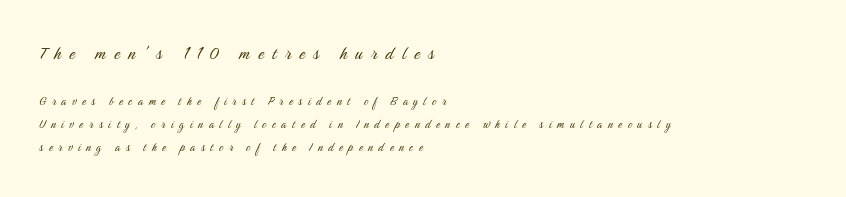
Q: Is the text bold? A: No.
Q: Is the text italic (slanted)? A: Yes.
Q: Is the text underlined? A: No.
Q: How is the paragraph aligned? A: Left-aligned.
Q: Is the spacing between letters normal or unusually wide? A: Unusually wide.
Q: Is the spacing between lines tight, normal or loose? A: Normal.
Q: Which block of text is set in a larger size, the first (top) or the second (bottom)? A: The first (top) one.
